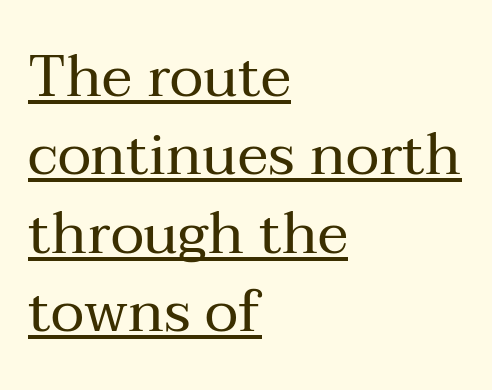
Q: Is the text bold? A: No.
Q: Is the text italic (slanted)? A: No, it is upright.
Q: Is the typeface a serif or a sans-serif typeface? A: Serif.
Q: Is the text underlined? A: Yes.
Q: How is the paragraph aligned? A: Left-aligned.
Q: Is the spacing between letters normal or unusually wide? A: Normal.
Q: Is the spacing between lines tight, normal or loose? A: Normal.
Q: Width (condensed, normal, or wide)? A: Normal.
Q: Stroke contrast? A: Medium.
Q: x-height? A: Medium.
Q: Monospaced? A: No.
